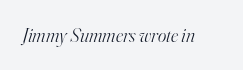
{"italic": "yes", "lean": "right", "slant_degrees": 16, "bold": "no", "underline": "no", "letter_spacing": "normal", "letter_spacing_em": 0.0, "glyph_px": 20}
